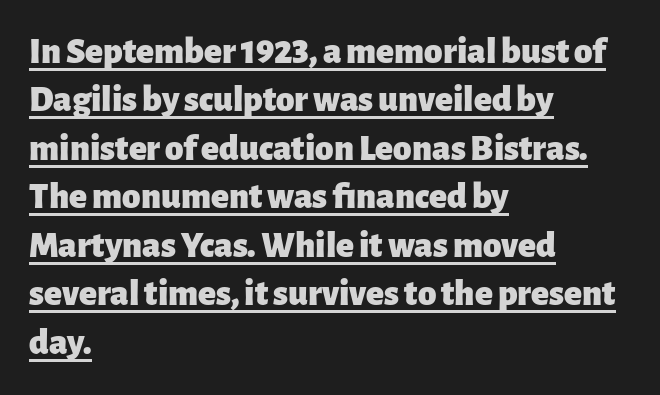
The letterforms sit shoulder to shoulder at normal distance. The string is rendered with underlining switched on. The face used here is proportionally spaced, like ordinary book or web type. The face used here has the dense, thick strokes of a bold.
